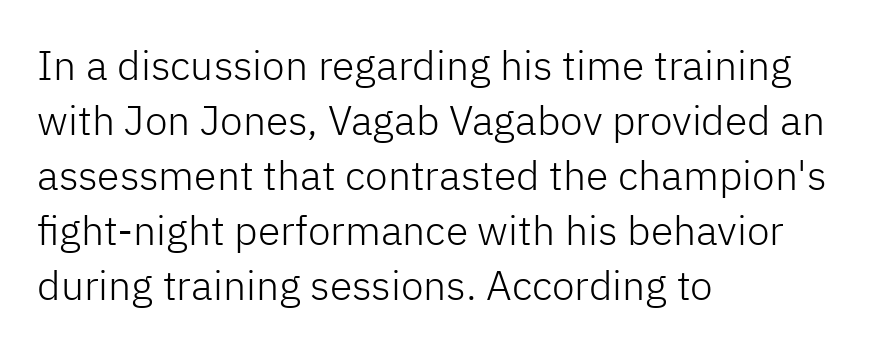
The image shows 41 px light sans-serif type, upright; set left-aligned, normal line spacing (1.34x), normal letter spacing, not underlined; low stroke contrast and a medium x-height.
